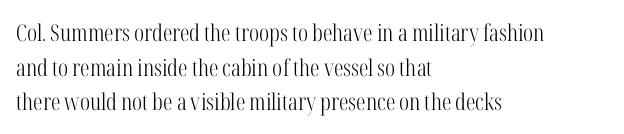
The image shows 23 px text type, upright; set left-aligned, normal line spacing (1.51x), normal letter spacing, not underlined.
